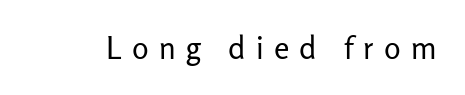
Q: Is the text bold? A: No.
Q: Is the text italic (slanted)? A: No, it is upright.
Q: Is the typeface a serif or a sans-serif typeface? A: Sans-serif.
Q: Is the text underlined? A: No.
Q: Is the spacing between letters normal or unusually wide? A: Unusually wide.
Q: Width (condensed, normal, or wide)? A: Normal.
Q: Stroke contrast? A: Low.
Q: x-height? A: Medium.
Q: Monospaced? A: No.
